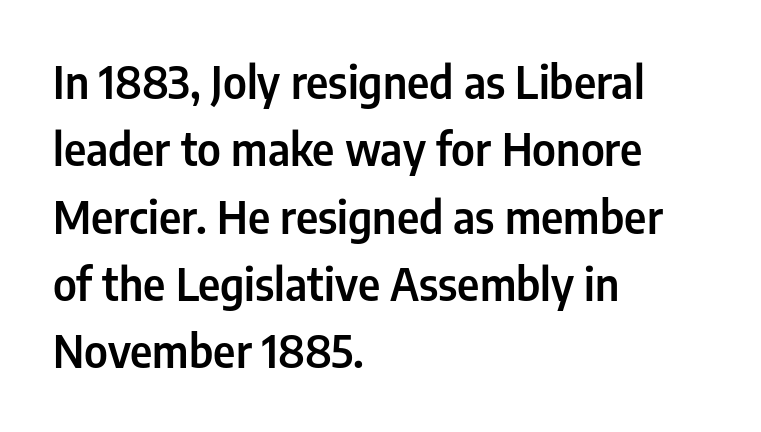
{"serif": "no", "italic": "no", "width": "condensed", "stroke_contrast": "low", "x_height": "medium", "monospaced": "no", "underline": "no", "align": "left", "line_spacing": "normal", "line_spacing_ratio": 1.53, "letter_spacing": "normal", "letter_spacing_em": 0.0, "glyph_px": 44}
